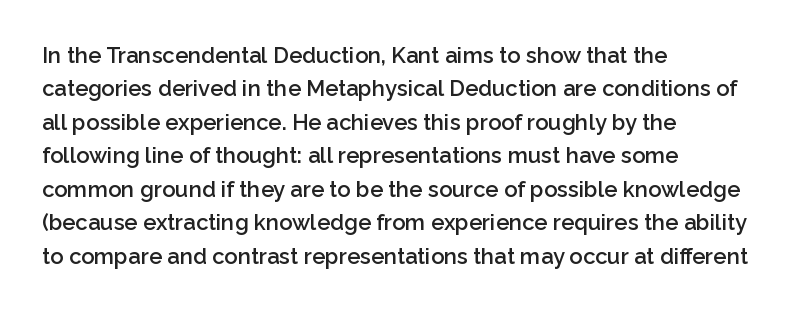
The image shows 22 px text type, upright; set left-aligned, normal line spacing (1.52x), normal letter spacing, not underlined.
